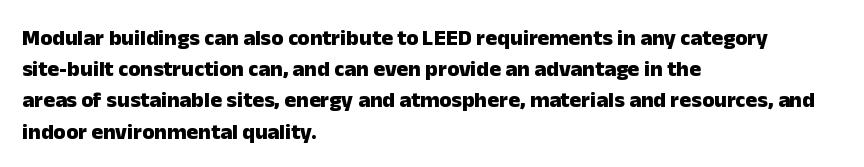
The image shows 22 px bold type, upright; set left-aligned, normal line spacing (1.42x), normal letter spacing, not underlined.
